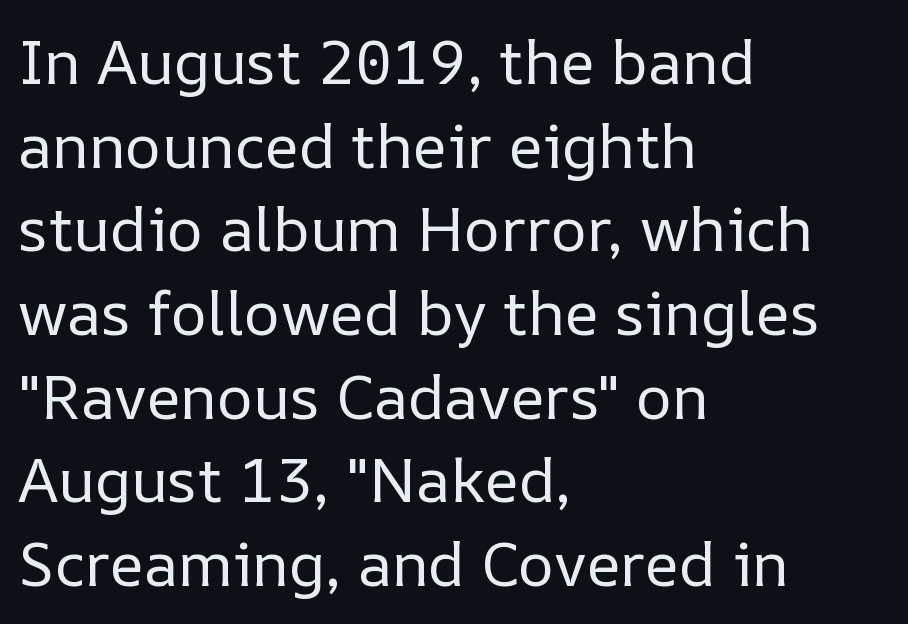
Spacing verdict: proportional, widths tailored to each character. Observe the ordinary spacing: letters are neighbours, not strangers. The setting favours the left margin, as ordinary paragraphs usually do. No italicization has been applied; the sample stays upright. Words float on clear page, feet unadorned. A quiet, ordinary-to-light weight characterises the typeface.
